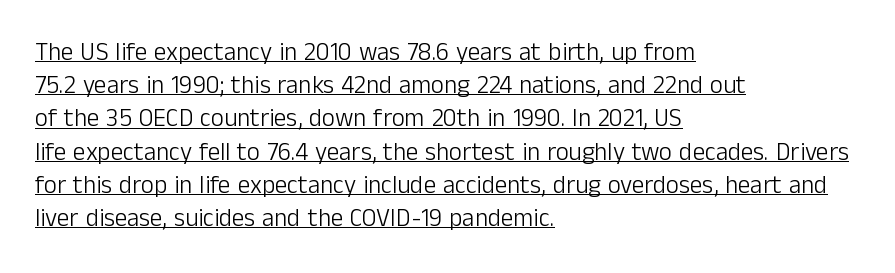
{"italic": "no", "bold": "no", "underline": "yes", "align": "left", "line_spacing": "normal", "line_spacing_ratio": 1.33, "letter_spacing": "normal", "letter_spacing_em": 0.0, "glyph_px": 25}
